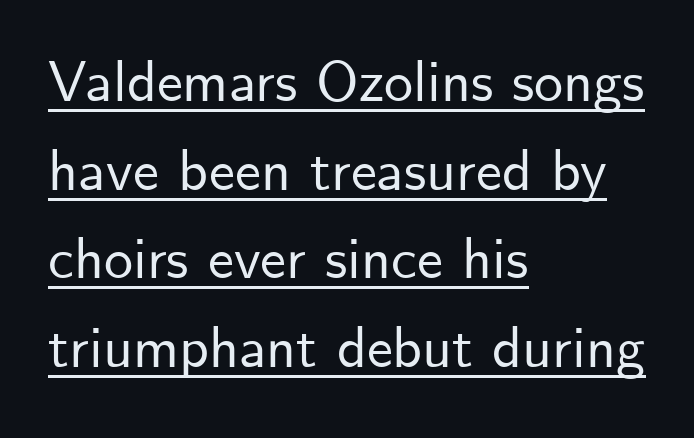
Vertical spacing — default. The line texture is even and compact thanks to regular tracking. Alignment: flush left. Proportional: the letters do not fall into vertical columns. It's the straight-up-and-down kind of type.
